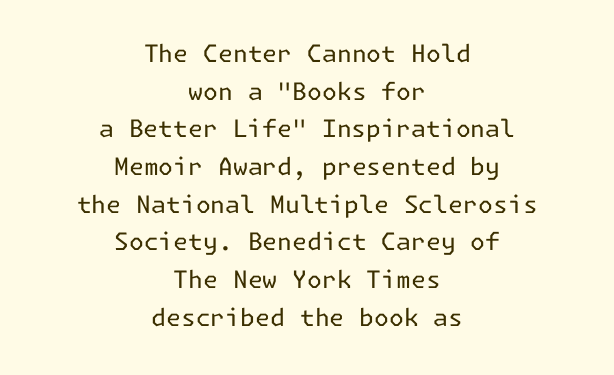
Q: Is the text bold? A: No.
Q: Is the text italic (slanted)? A: No, it is upright.
Q: Is the text underlined? A: No.
Q: How is the paragraph aligned? A: Centered.
Q: Is the spacing between letters normal or unusually wide? A: Normal.
Q: Is the spacing between lines tight, normal or loose? A: Normal.
